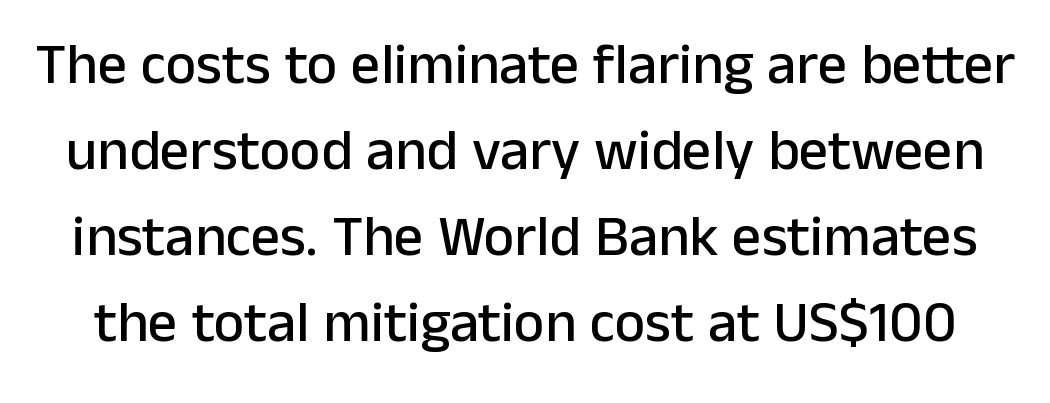
The image shows 58 px sans-serif type, upright; set normal line spacing (1.48x), normal letter spacing, not underlined; low stroke contrast and a medium x-height.
